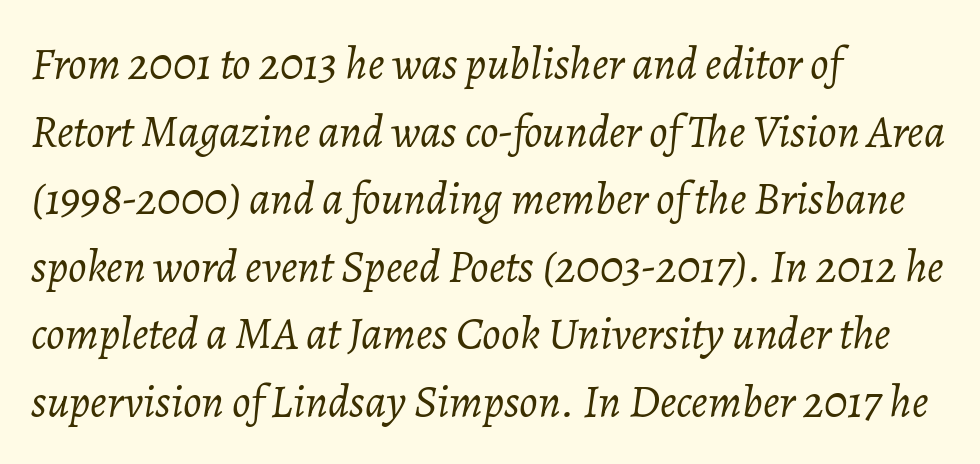
The image shows 46 px light type, italic (leaning right); set left-aligned, normal line spacing (1.47x), normal letter spacing, not underlined; low stroke contrast and a medium x-height.
